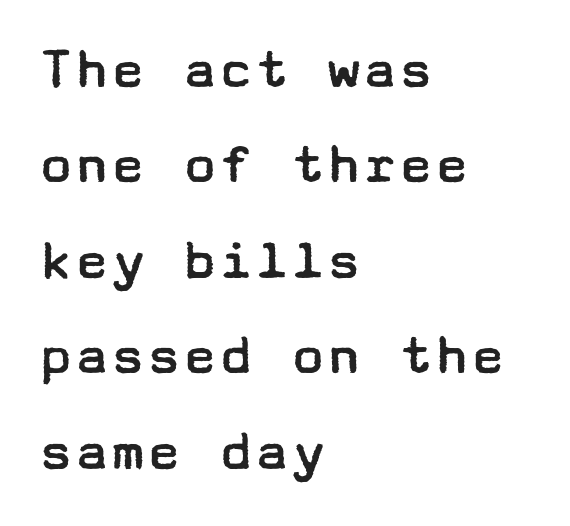
A bare baseline throughout the passage. How are the letters spaced? Ordinarily, with no added tracking. Upright lettering throughout. Regarding leading, the lines here are spaced in the standard way. Grotesque or geometric, the face here clearly has no serifs.
